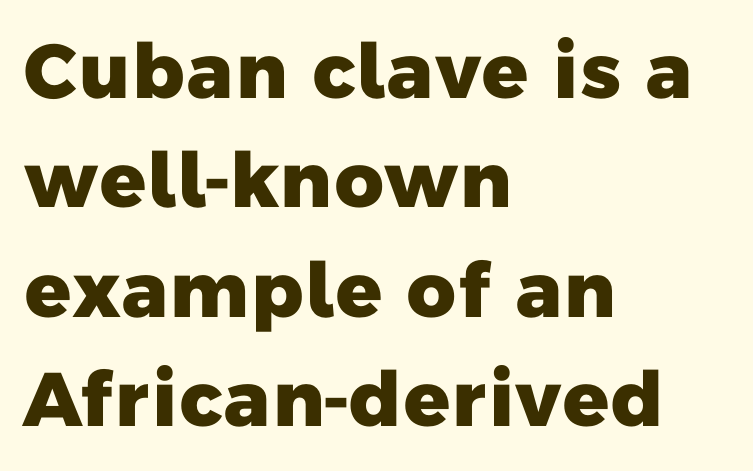
A classic flush-left, rag-right setting is used for this passage. The space directly below the letters is spotless. The glyphs in this specimen are sans serif. The rendering uses a moderate line-height, typical for paragraphs. Character widths vary here, with narrow letters taking less room than wide ones.
